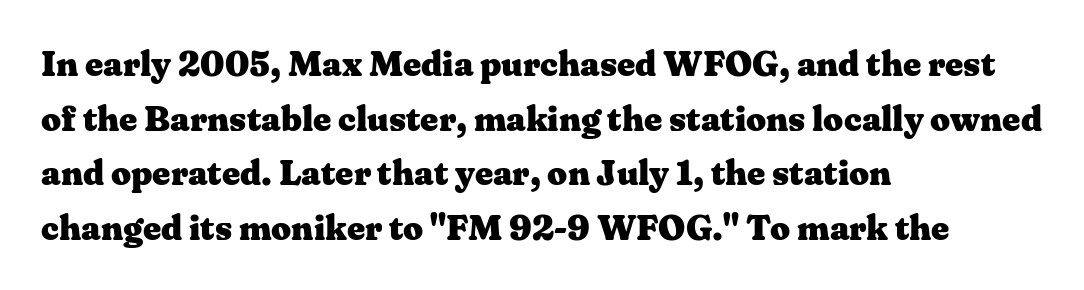
{"serif": "yes", "italic": "no", "bold": "yes", "weight": "heavy", "width": "wide", "stroke_contrast": "medium", "x_height": "medium", "monospaced": "no", "underline": "no", "align": "left", "line_spacing": "normal", "line_spacing_ratio": 1.56, "letter_spacing": "normal", "letter_spacing_em": 0.0, "glyph_px": 35}
